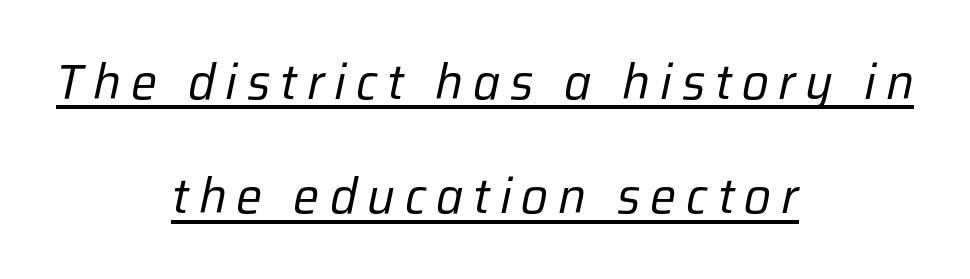
Q: Is the text bold? A: No.
Q: Is the text italic (slanted)? A: Yes, it leans right by about 12 degrees.
Q: Is the text underlined? A: Yes.
Q: How is the paragraph aligned? A: Centered.
Q: Is the spacing between letters normal or unusually wide? A: Unusually wide.
Q: Is the spacing between lines tight, normal or loose? A: Loose.
Q: Width (condensed, normal, or wide)? A: Normal.
Q: Stroke contrast? A: Low.
Q: x-height? A: Medium.
Q: Monospaced? A: No.
